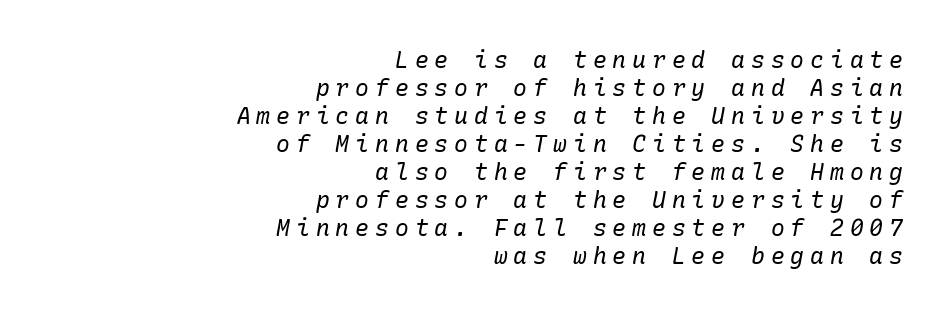
The image shows 23 px text type, italic (leaning right); set right-aligned, line spacing 1.22x, unusually wide letter spacing (+0.26 em), not underlined.
